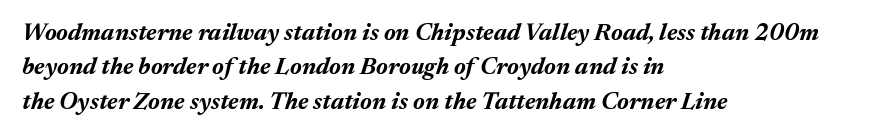
The image shows 24 px bold type, italic (leaning right); set left-aligned, normal line spacing (1.43x), normal letter spacing, not underlined.
